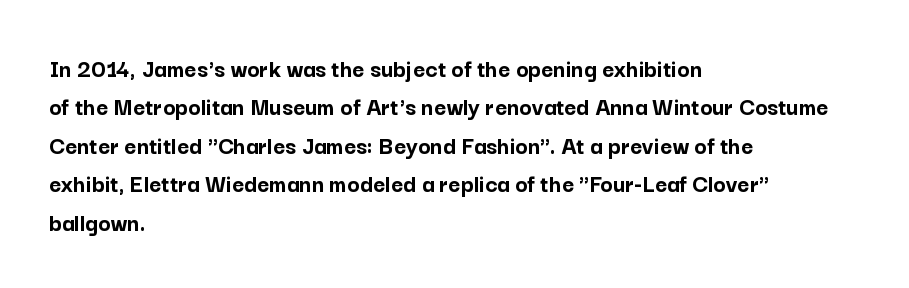
A typesetter would mark this as roman, not italic. Rule under the text: the space is simply empty. Layout note: lines flush left. The designer left line spacing at the default. What weight is shown? A full bold with thick strokes. This sample uses plain, unmodified letter spacing.
